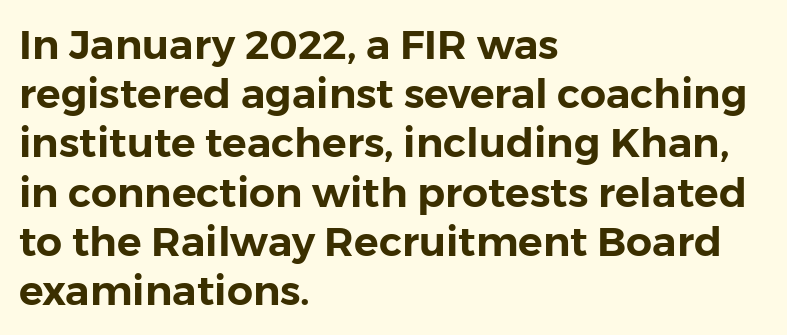
{"serif": "no", "italic": "no", "width": "normal", "stroke_contrast": "low", "x_height": "medium", "monospaced": "no", "underline": "no", "align": "left", "line_spacing_ratio": 1.2, "letter_spacing": "normal", "letter_spacing_em": 0.0, "glyph_px": 41}
